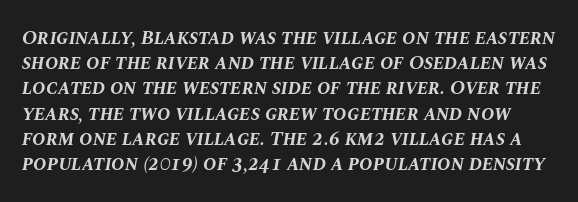
Default kerning and tracking; the words read as compact shapes. Style check: oblique. Plain, unruled lines of type. The line-height multiplier appears to be the usual default. The rendering uses a bold face; every stroke is thick and dark.
